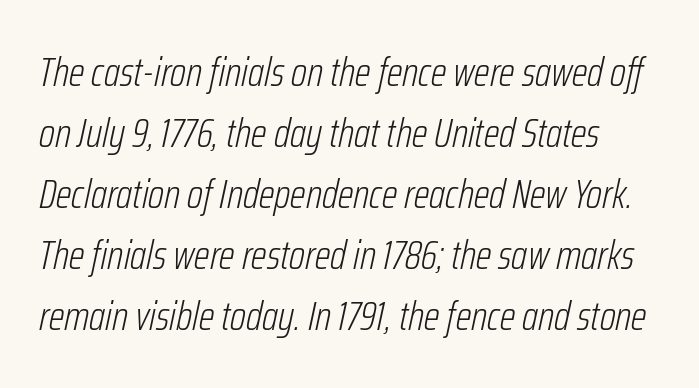
The image shows 41 px light, condensed type, italic (leaning right); set normal line spacing (1.49x), normal letter spacing, not underlined; low stroke contrast and a medium x-height.
